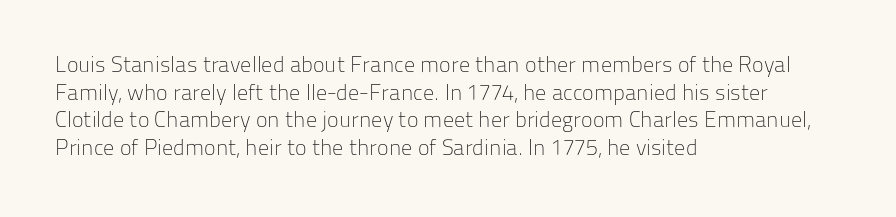
{"italic": "no", "bold": "no", "underline": "no", "align": "left", "line_spacing": "normal", "line_spacing_ratio": 1.26, "letter_spacing": "normal", "letter_spacing_em": 0.0, "glyph_px": 22}
